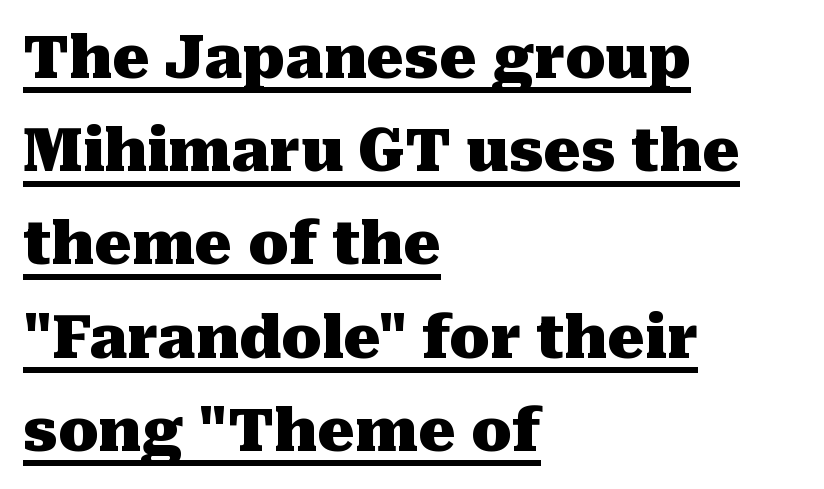
The paragraph has a hard left edge and a soft right edge. Bold? Absolutely — the strokes are thick and heavy. Proportional: the letters do not fall into vertical columns. The letters stand upright; this is a roman face. The letterforms sit shoulder to shoulder at normal distance. Check the space under the baseline: a stroke is drawn there.
